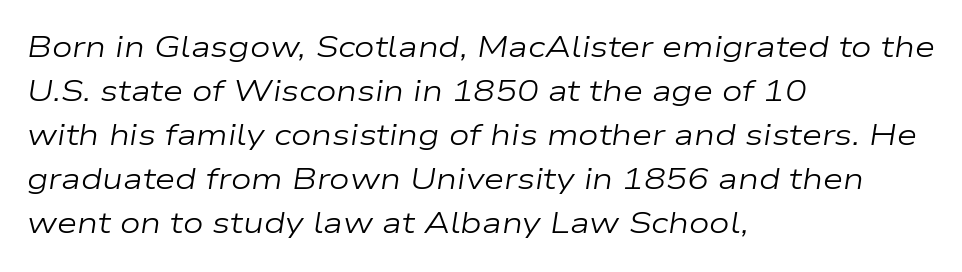
The image shows 29 px regular-weight, wide type, italic (leaning right); set left-aligned, normal line spacing (1.52x), normal letter spacing, not underlined; low stroke contrast and a medium x-height.
